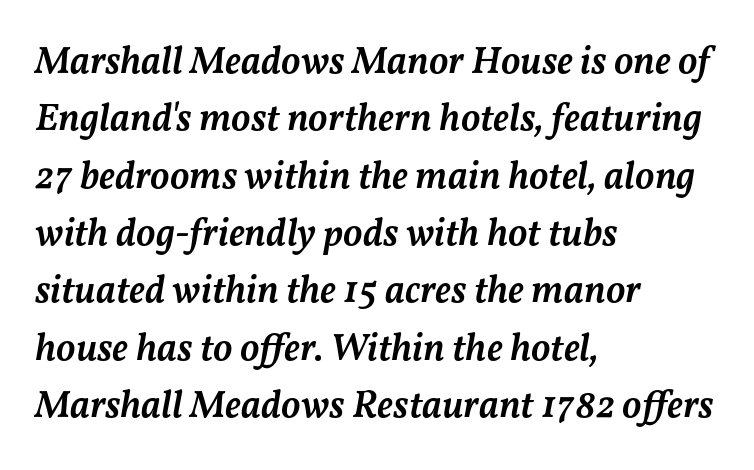
The image shows 39 px semibold type, italic (leaning right); set left-aligned, normal line spacing (1.47x), normal letter spacing, not underlined; medium stroke contrast and a medium x-height.
